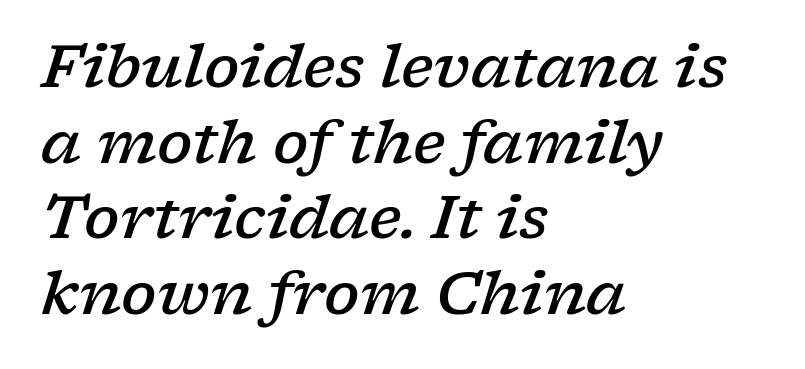
The image shows 59 px semibold, wide serif type, italic (leaning right); set left-aligned, normal line spacing (1.28x), normal letter spacing, not underlined; low stroke contrast and a medium x-height.
